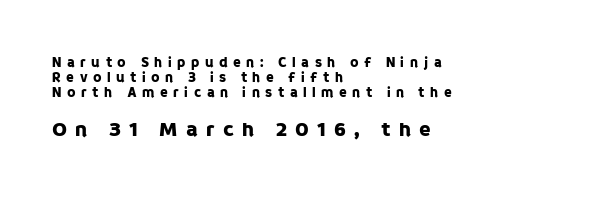
Q: Is the text italic (slanted)? A: No, it is upright.
Q: Is the text underlined? A: No.
Q: How is the paragraph aligned? A: Left-aligned.
Q: Is the spacing between letters normal or unusually wide? A: Unusually wide.
Q: Is the spacing between lines tight, normal or loose? A: Tight.
Q: Which block of text is set in a larger size, the first (top) or the second (bottom)? A: The second (bottom) one.
